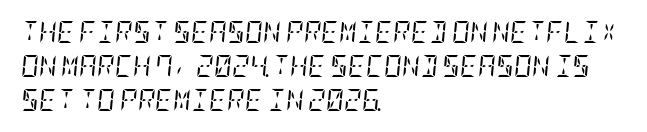
{"italic": "yes", "lean": "right", "slant_degrees": 5, "bold": "no", "underline": "no", "align": "left", "line_spacing": "normal", "line_spacing_ratio": 1.54, "letter_spacing": "normal", "letter_spacing_em": 0.0, "glyph_px": 22}
